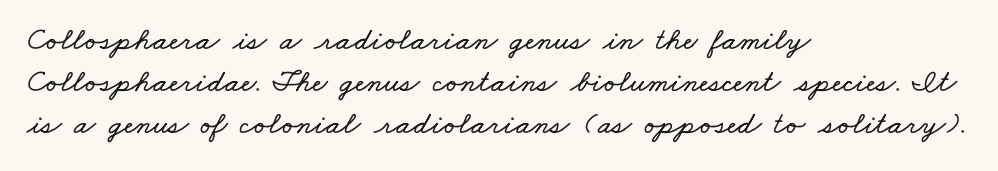
Q: Is the text underlined? A: No.
Q: How is the paragraph aligned? A: Left-aligned.
Q: Is the spacing between letters normal or unusually wide? A: Normal.
Q: Is the spacing between lines tight, normal or loose? A: Normal.
Q: Width (condensed, normal, or wide)? A: Wide.
Q: Stroke contrast? A: Low.
Q: x-height? A: Small.
Q: Monospaced? A: No.
